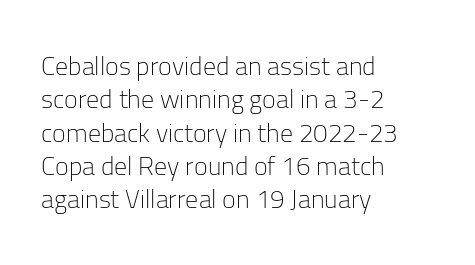
Q: Is the text bold? A: No.
Q: Is the text italic (slanted)? A: No, it is upright.
Q: Is the text underlined? A: No.
Q: How is the paragraph aligned? A: Left-aligned.
Q: Is the spacing between letters normal or unusually wide? A: Normal.
Q: Is the spacing between lines tight, normal or loose? A: Normal.
